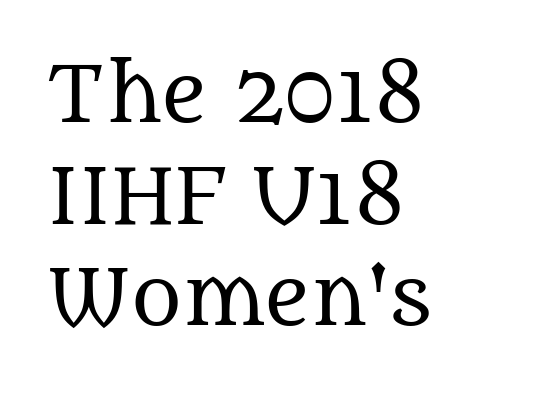
Q: Is the text bold? A: No.
Q: Is the text italic (slanted)? A: No, it is upright.
Q: Is the typeface a serif or a sans-serif typeface? A: Serif.
Q: Is the text underlined? A: No.
Q: How is the paragraph aligned? A: Left-aligned.
Q: Is the spacing between letters normal or unusually wide? A: Normal.
Q: Is the spacing between lines tight, normal or loose? A: Normal.
Q: Width (condensed, normal, or wide)? A: Normal.
Q: Stroke contrast? A: Medium.
Q: x-height? A: Large.
Q: Monospaced? A: No.
